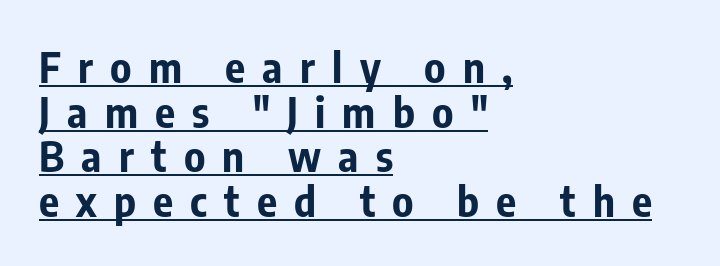
Q: Is the text bold? A: Yes.
Q: Is the text italic (slanted)? A: No, it is upright.
Q: Is the typeface a serif or a sans-serif typeface? A: Sans-serif.
Q: Is the text underlined? A: Yes.
Q: How is the paragraph aligned? A: Left-aligned.
Q: Is the spacing between letters normal or unusually wide? A: Unusually wide.
Q: Is the spacing between lines tight, normal or loose? A: Tight.
Q: Width (condensed, normal, or wide)? A: Condensed.
Q: Stroke contrast? A: Low.
Q: x-height? A: Medium.
Q: Monospaced? A: No.
